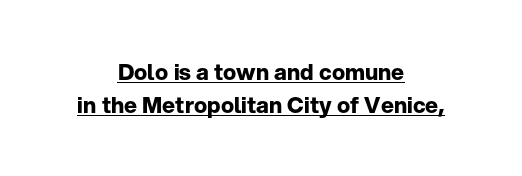
Q: Is the text bold? A: Yes.
Q: Is the text italic (slanted)? A: No, it is upright.
Q: Is the text underlined? A: Yes.
Q: How is the paragraph aligned? A: Centered.
Q: Is the spacing between letters normal or unusually wide? A: Normal.
Q: Is the spacing between lines tight, normal or loose? A: Normal.
